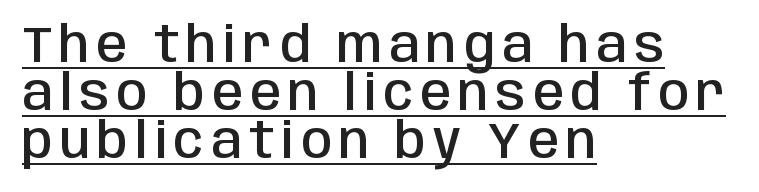
Observe the absence of serifs on each vertical stroke in this sample. Vertically, the passage feels compressed, each row crowding the next. Here the designer chose a conventional face with non-uniform glyph widths. The typography opts for an upright posture over an oblique one. A fair bit of extra ink — the face is semibold, not bold.
